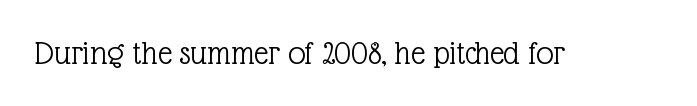
{"serif": "yes", "italic": "no", "bold": "no", "weight": "light", "width": "normal", "x_height": "medium", "monospaced": "no", "underline": "no", "letter_spacing": "normal", "letter_spacing_em": 0.0, "glyph_px": 34}
